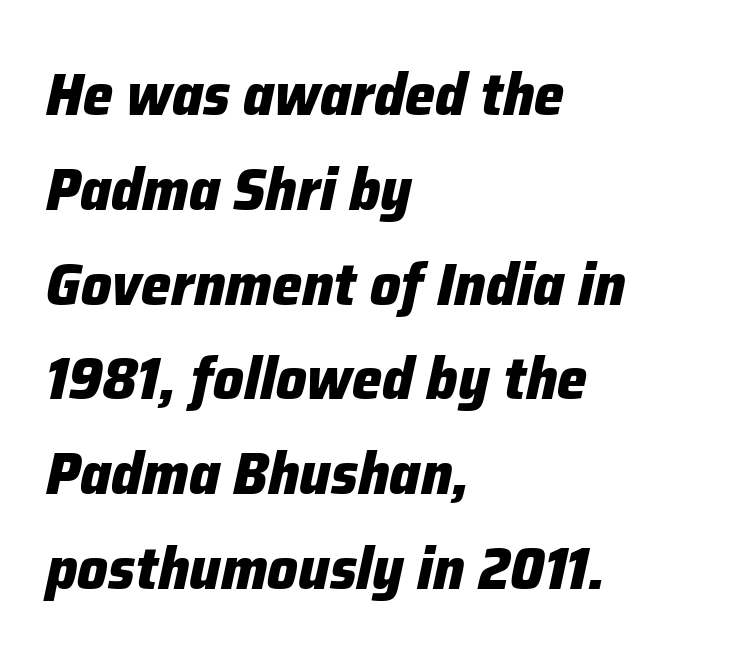
The image shows 60 px heavy type, italic (leaning right); set left-aligned, normal line spacing (1.58x), normal letter spacing, not underlined; low stroke contrast and a medium x-height.
